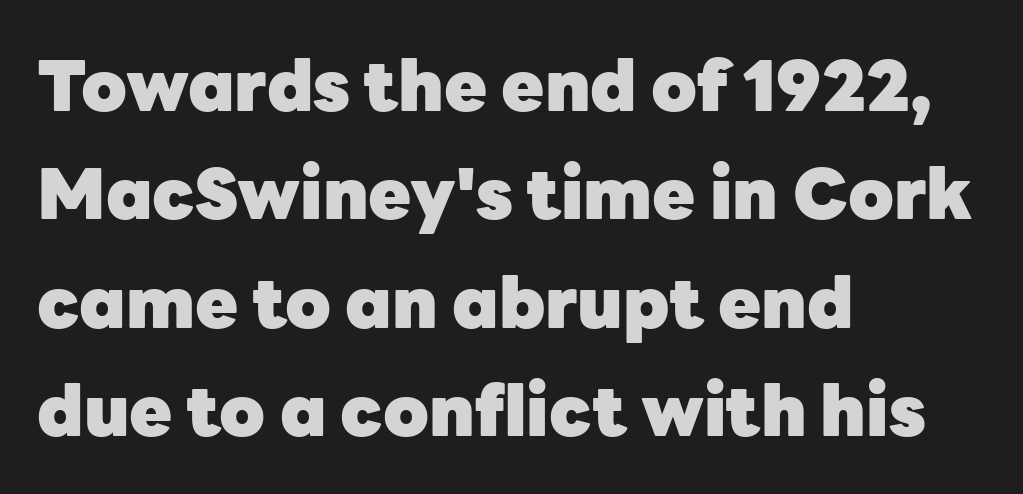
{"serif": "no", "italic": "no", "bold": "yes", "weight": "heavy", "width": "normal", "stroke_contrast": "low", "x_height": "medium", "monospaced": "no", "underline": "no", "align": "left", "line_spacing": "normal", "line_spacing_ratio": 1.55, "letter_spacing": "normal", "letter_spacing_em": 0.0, "glyph_px": 70}
